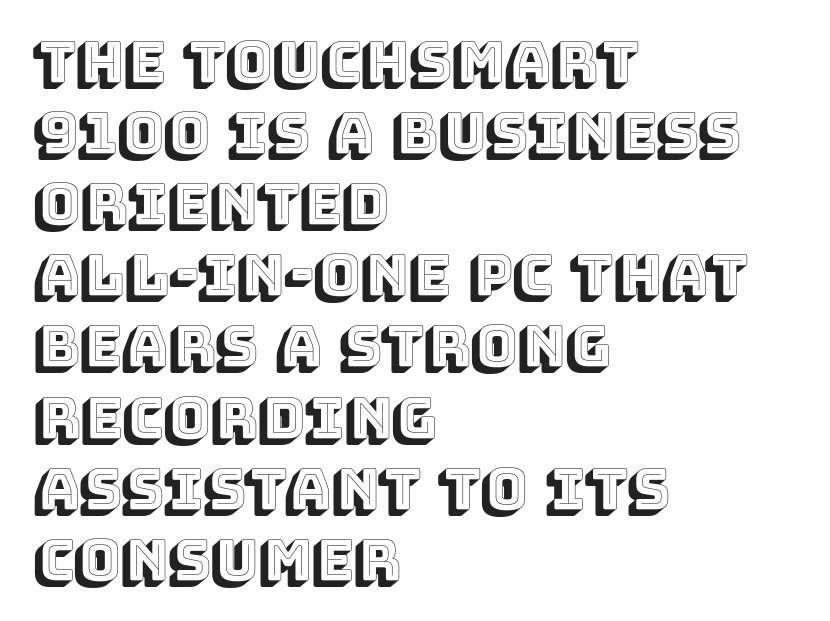
The image shows 56 px text type, upright; set left-aligned, normal line spacing (1.27x), normal letter spacing, not underlined; a large x-height.
